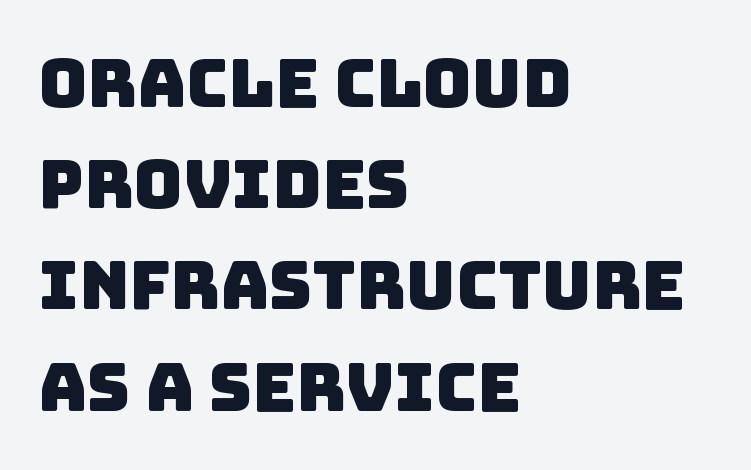
{"serif": "no", "width": "normal", "stroke_contrast": "low", "x_height": "large", "monospaced": "no", "underline": "no", "align": "left", "line_spacing": "normal", "line_spacing_ratio": 1.51, "letter_spacing": "normal", "letter_spacing_em": 0.0, "glyph_px": 67}
